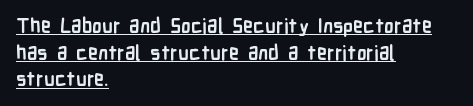
Q: Is the text bold? A: Yes.
Q: Is the text italic (slanted)? A: No, it is upright.
Q: Is the text underlined? A: Yes.
Q: How is the paragraph aligned? A: Left-aligned.
Q: Is the spacing between letters normal or unusually wide? A: Normal.
Q: Is the spacing between lines tight, normal or loose? A: Normal.
